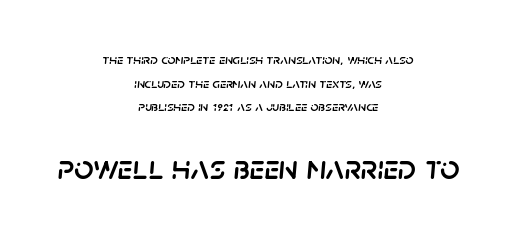
Q: Is the text italic (slanted)? A: Yes, it leans right by about 5 degrees.
Q: Is the text underlined? A: No.
Q: How is the paragraph aligned? A: Centered.
Q: Is the spacing between letters normal or unusually wide? A: Normal.
Q: Is the spacing between lines tight, normal or loose? A: Normal.
Q: Which block of text is set in a larger size, the first (top) or the second (bottom)? A: The second (bottom) one.
Q: Width (condensed, normal, or wide)? A: Normal.
Q: Stroke contrast? A: Low.
Q: x-height? A: Large.
Q: Monospaced? A: No.
